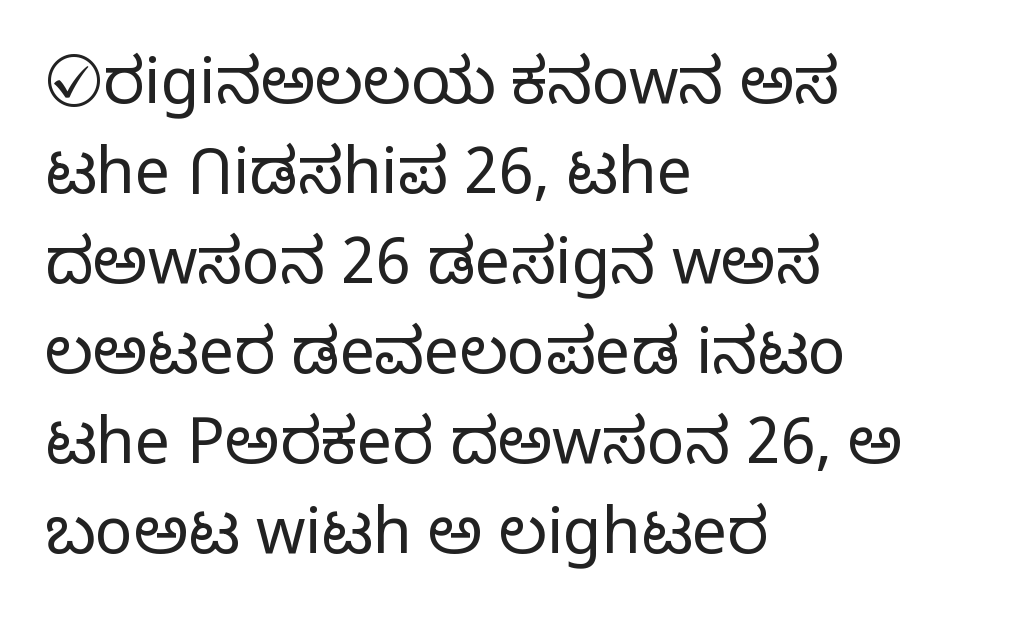
Q: Is the text bold? A: No.
Q: Is the text italic (slanted)? A: No, it is upright.
Q: Is the typeface a serif or a sans-serif typeface? A: Sans-serif.
Q: Is the text underlined? A: No.
Q: How is the paragraph aligned? A: Left-aligned.
Q: Is the spacing between letters normal or unusually wide? A: Normal.
Q: Is the spacing between lines tight, normal or loose? A: Normal.
Q: Width (condensed, normal, or wide)? A: Normal.
Q: Stroke contrast? A: Low.
Q: x-height? A: Medium.
Q: Monospaced? A: No.
